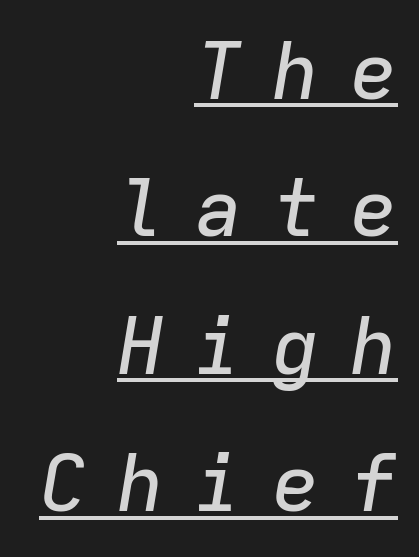
{"italic": "yes", "lean": "right", "slant_degrees": 9, "width": "normal", "stroke_contrast": "low", "x_height": "medium", "monospaced": "yes", "underline": "yes", "align": "right", "line_spacing_ratio": 1.74, "letter_spacing": "wide", "letter_spacing_em": 0.38, "glyph_px": 79}
